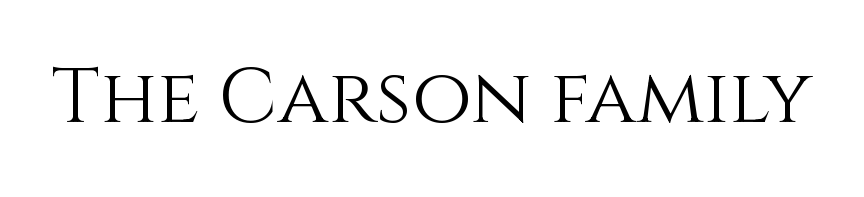
The image shows 77 px light type, upright; set normal letter spacing, not underlined; medium stroke contrast and a large x-height.
